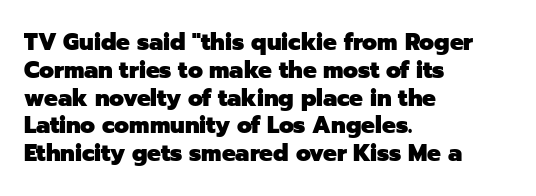
{"italic": "no", "bold": "yes", "underline": "no", "align": "left", "line_spacing_ratio": 1.21, "letter_spacing": "normal", "letter_spacing_em": 0.0, "glyph_px": 23}
